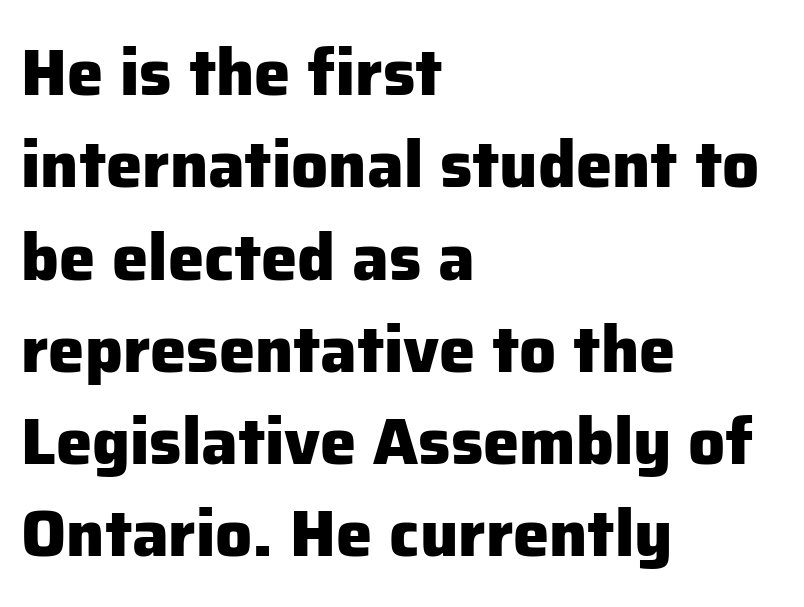
The image shows 65 px heavy sans-serif type, upright; set left-aligned, normal line spacing (1.42x), normal letter spacing, not underlined; low stroke contrast and a medium x-height.
